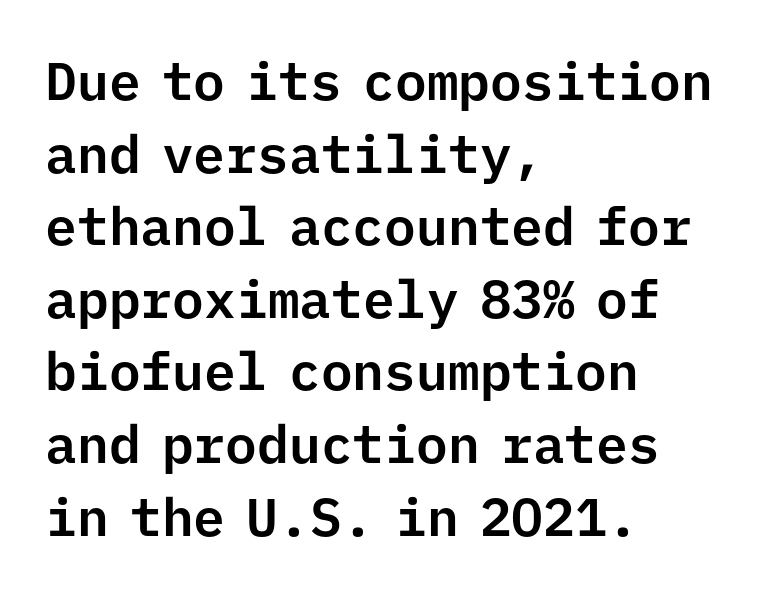
{"serif": "no", "italic": "no", "width": "normal", "stroke_contrast": "low", "x_height": "medium", "monospaced": "yes", "underline": "no", "align": "left", "line_spacing": "normal", "line_spacing_ratio": 1.37, "letter_spacing": "normal", "letter_spacing_em": 0.0, "glyph_px": 53}
